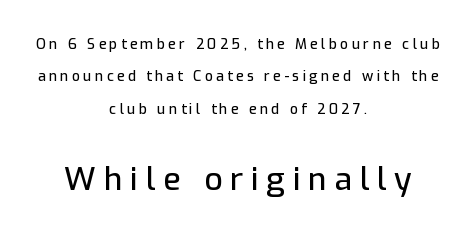
The image shows 32 px sans-serif type, upright; set centered, loose line spacing (2.31x), unusually wide letter spacing (+0.24 em), not underlined; the second (bottom) block is 2.29x larger; low stroke contrast and a medium x-height.
